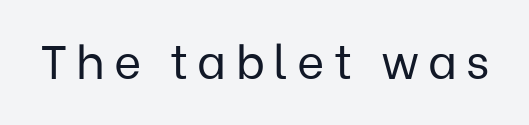
{"serif": "no", "italic": "no", "bold": "no", "weight": "regular", "width": "normal", "stroke_contrast": "low", "x_height": "medium", "monospaced": "no", "underline": "no", "glyph_px": 47}
